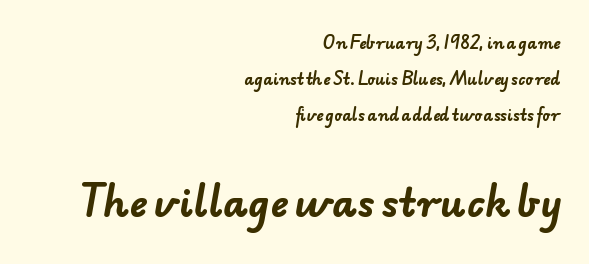
The image shows 38 px bold sans-serif type; set right-aligned, loose line spacing (2.41x), normal letter spacing, not underlined; the second (bottom) block is 2.53x larger; low stroke contrast and a small x-height.
